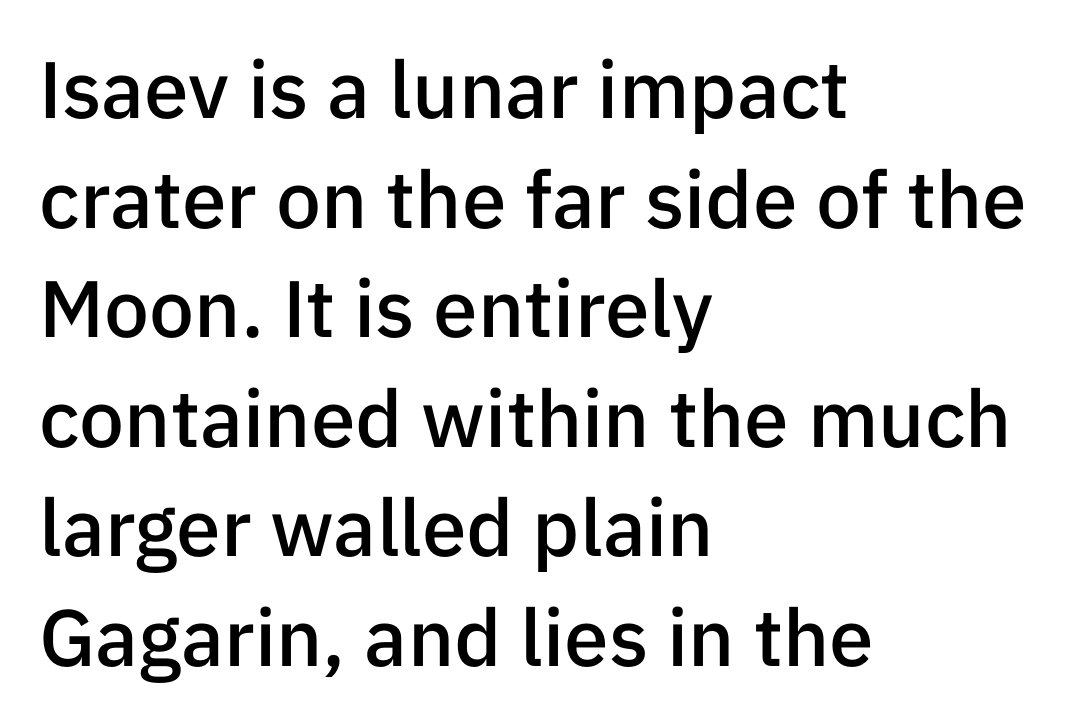
Observe the ordinary spacing: letters are neighbours, not strangers. Proportional: the letters do not fall into vertical columns. Is this a sans? Yes — the strokes have no serifs. The string is rendered with underlining switched off. Baseline-to-baseline distance is the conventional proportion of letter height. Where is the straight margin? On the left.
